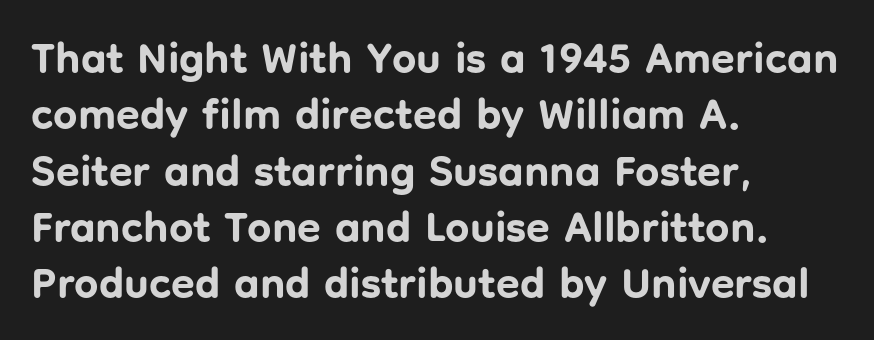
{"serif": "no", "italic": "no", "bold": "yes", "weight": "bold", "width": "normal", "stroke_contrast": "low", "x_height": "medium", "monospaced": "no", "underline": "no", "align": "left", "line_spacing": "normal", "line_spacing_ratio": 1.31, "letter_spacing": "normal", "letter_spacing_em": 0.0, "glyph_px": 43}
